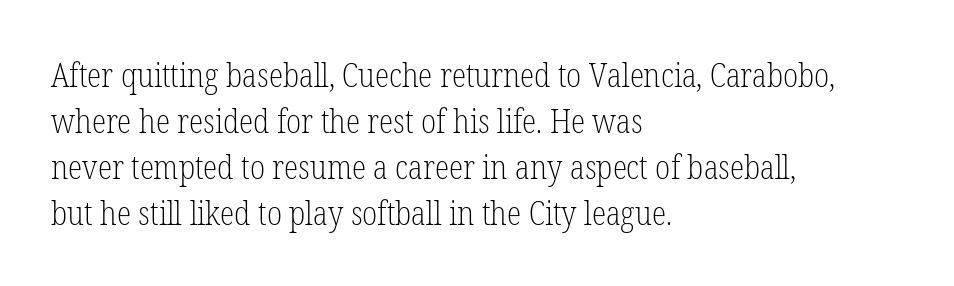
The image shows 33 px light, condensed serif type, upright; set left-aligned, normal line spacing (1.39x), normal letter spacing, not underlined; low stroke contrast and a medium x-height.
